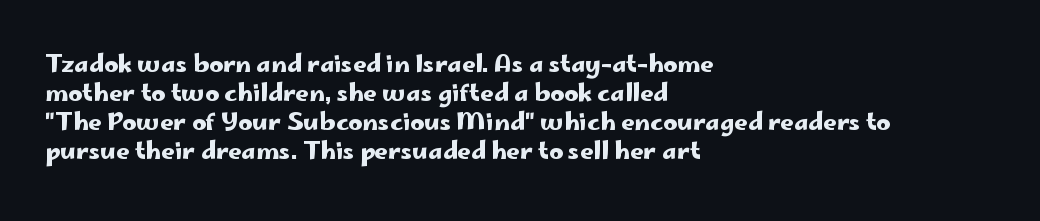
The image shows 24 px text type, upright; set left-aligned, line spacing 1.21x, normal letter spacing, not underlined.
